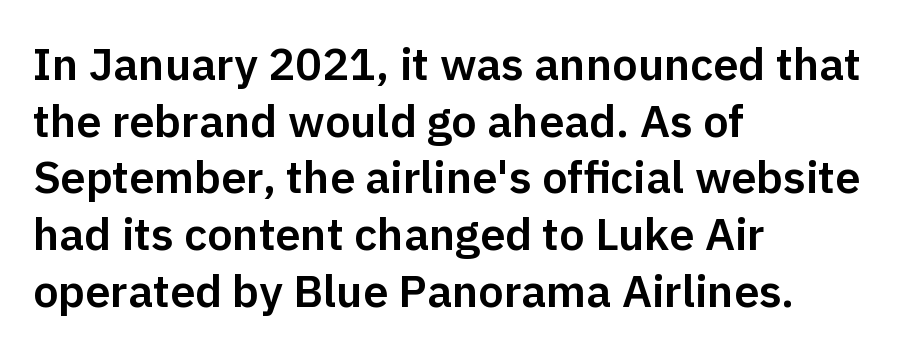
Q: Is the text italic (slanted)? A: No, it is upright.
Q: Is the typeface a serif or a sans-serif typeface? A: Sans-serif.
Q: Is the text underlined? A: No.
Q: How is the paragraph aligned? A: Left-aligned.
Q: Is the spacing between letters normal or unusually wide? A: Normal.
Q: Is the spacing between lines tight, normal or loose? A: Normal.
Q: Width (condensed, normal, or wide)? A: Normal.
Q: Stroke contrast? A: Low.
Q: x-height? A: Medium.
Q: Monospaced? A: No.
